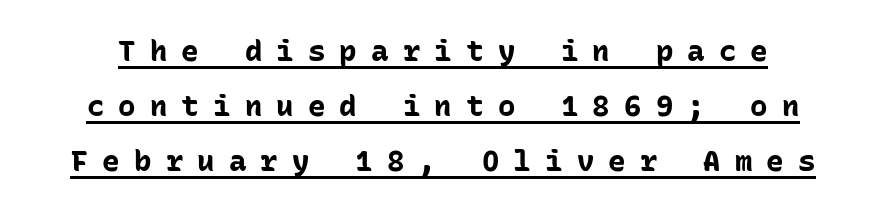
Notice how a bar underscores the lettering throughout. This rendering employs a face without finishing strokes, i.e., a sans-serif. The letterforms stand isolated, each surrounded by extra space. The face used here is monospaced, like something from a code editor. The font is running at its bold setting. When letters stand straight like this, we call the style roman or upright.
